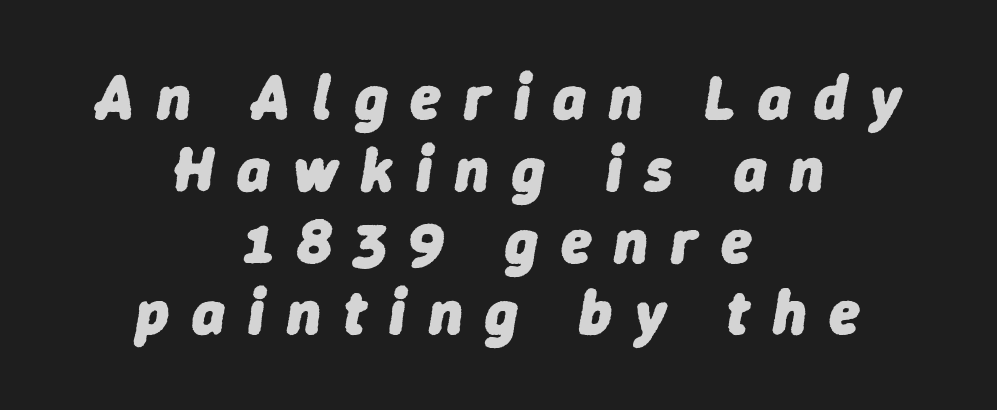
Proportional: the letters do not fall into vertical columns. Lines of text with bare space underneath. Compared with an ordinary text face, these strokes are far heavier — a full bold. Letter spacing: wide.
